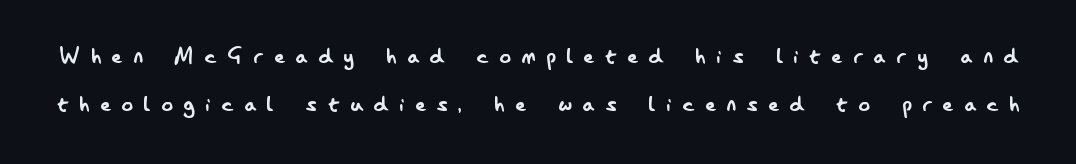
Q: Is the text bold? A: No.
Q: Is the text italic (slanted)? A: No, it is upright.
Q: Is the typeface a serif or a sans-serif typeface? A: Sans-serif.
Q: Is the text underlined? A: No.
Q: Is the spacing between letters normal or unusually wide? A: Unusually wide.
Q: Width (condensed, normal, or wide)? A: Condensed.
Q: Stroke contrast? A: Low.
Q: x-height? A: Small.
Q: Monospaced? A: No.
